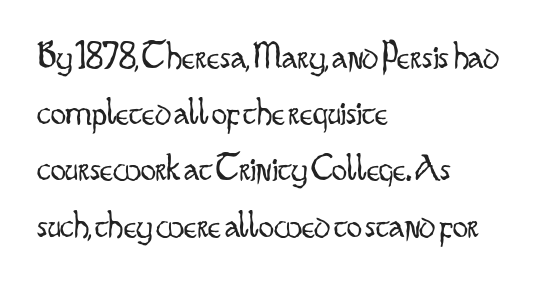
Q: Is the text bold? A: No.
Q: Is the text italic (slanted)? A: No, it is upright.
Q: Is the typeface a serif or a sans-serif typeface? A: Sans-serif.
Q: Is the text underlined? A: No.
Q: How is the paragraph aligned? A: Left-aligned.
Q: Is the spacing between letters normal or unusually wide? A: Normal.
Q: Is the spacing between lines tight, normal or loose? A: Normal.
Q: Width (condensed, normal, or wide)? A: Condensed.
Q: Stroke contrast? A: Low.
Q: x-height? A: Small.
Q: Monospaced? A: No.
